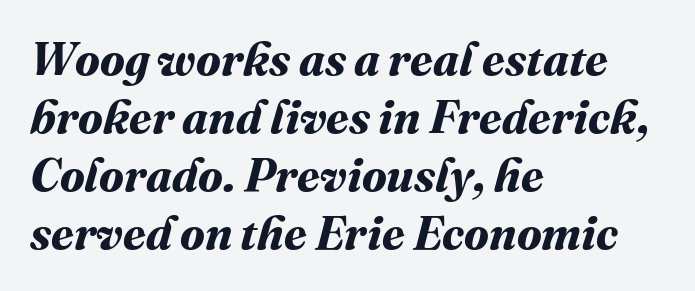
Regarding leading, the lines here are spaced in the standard way. No extra tracking has been applied to these lines. Letters rest on an invisible, unmarked baseline. This sample is left-justified, so line endings fall wherever the words run out.
